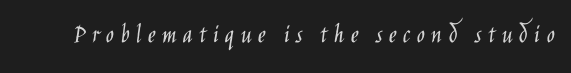
Letter spacing: wide. Is the type heavy? It reads as light-to-regular instead. Clear beneath every line of the passage.
